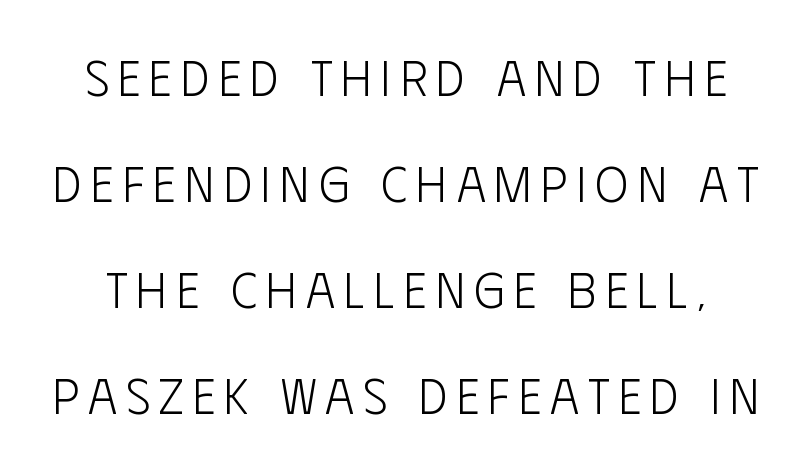
Any mark beneath the type? The region is blank. The strokes carry an ordinary text weight at most. A roman cut, with each character standing at attention. A typesetter would call this proportional, since set widths differ per character. Airy leading.
